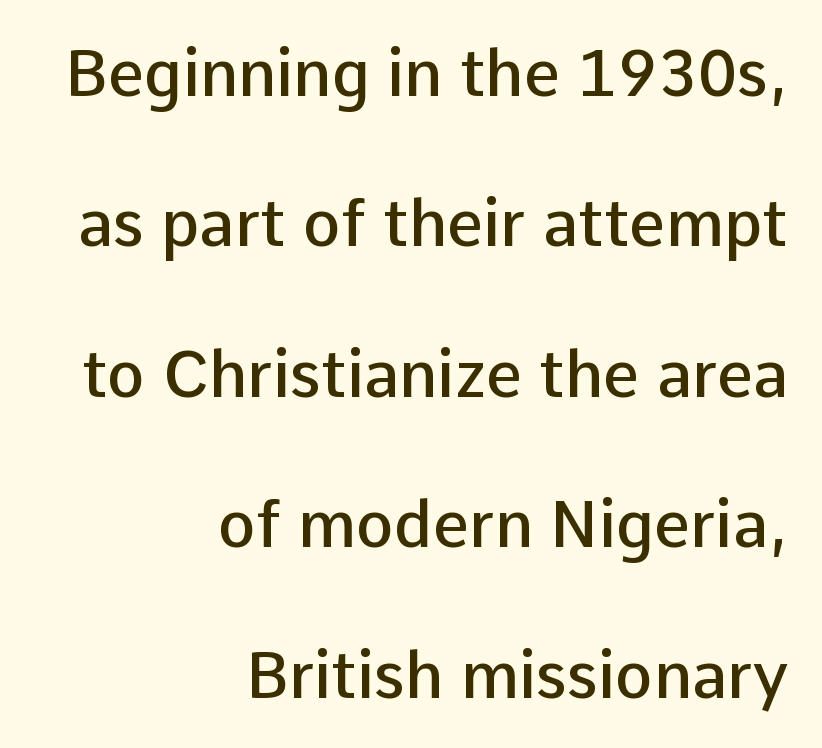
Looks like regular typesetting: each glyph gets only the width it needs. This sample uses a sans-serif face. Leading is clearly above the norm, producing a sparse column. What stands out about the letter spacing? Nothing — it is the standard amount. Designer's note — italics off, roman on. Horizontally, the lines are justified to the trailing edge only.
